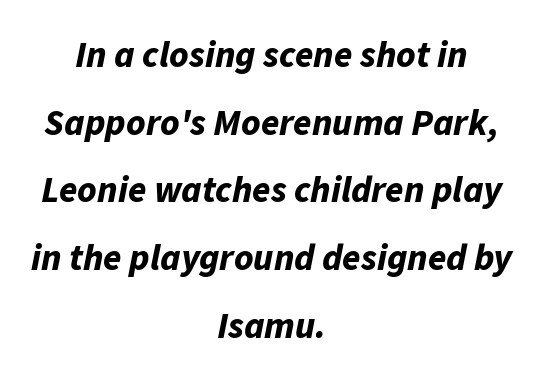
Each word holds together tightly as a unit, with standard inter-letter gaps. Underlining? Definitely not there. Every letter is thick-stroked: bold, no question. Slanted lettering throughout.
